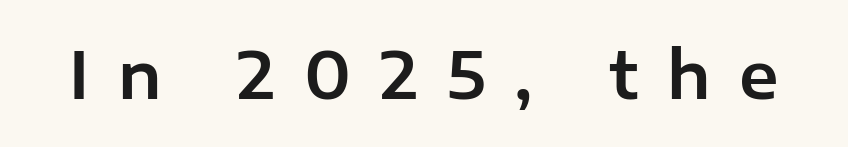
Substantial extra tracking has been applied to these lines. When letters stand straight like this, we call the style roman or upright. Varying glyph widths throughout — classic text-font behaviour. The designer went with a sans here, leaving each stem footless. A bare baseline throughout the passage.
